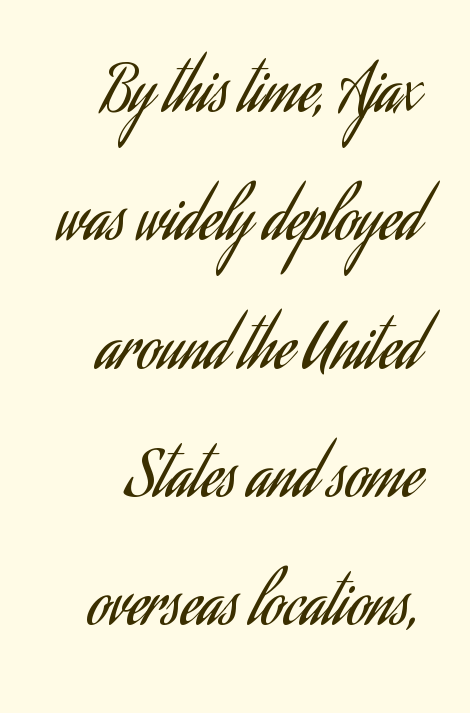
Underlining? Definitely not there. These lines keep a tight, regular rhythm from letter to letter. Leading: increased.
